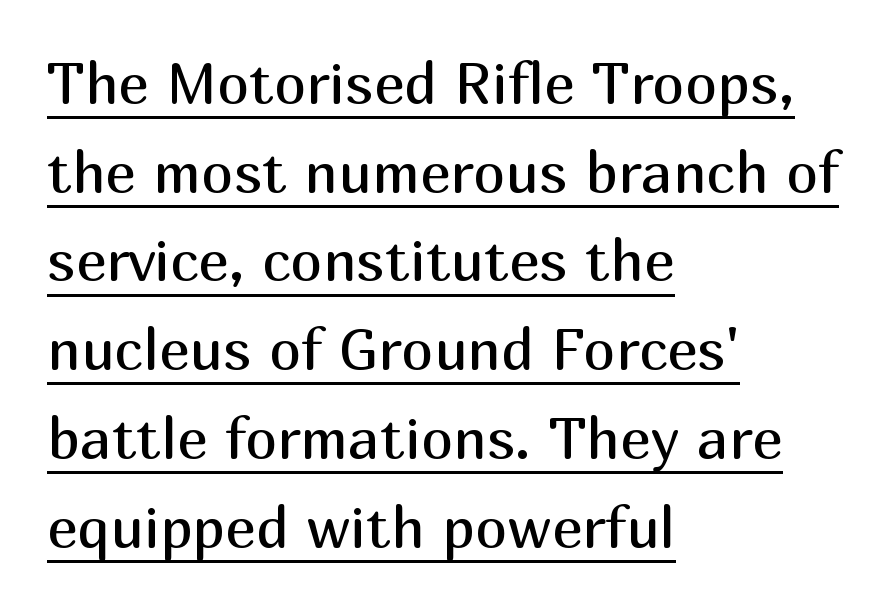
The image shows 58 px regular-weight sans-serif type, upright; set left-aligned, normal line spacing (1.53x), normal letter spacing, underlined; medium stroke contrast and a medium x-height.
